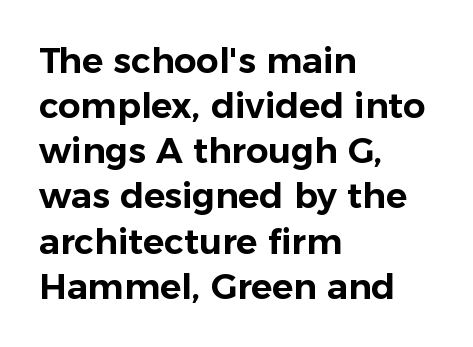
Q: Is the text italic (slanted)? A: No, it is upright.
Q: Is the typeface a serif or a sans-serif typeface? A: Sans-serif.
Q: Is the text underlined? A: No.
Q: How is the paragraph aligned? A: Left-aligned.
Q: Is the spacing between letters normal or unusually wide? A: Normal.
Q: Is the spacing between lines tight, normal or loose? A: Normal.
Q: Width (condensed, normal, or wide)? A: Normal.
Q: Stroke contrast? A: Low.
Q: x-height? A: Medium.
Q: Monospaced? A: No.
